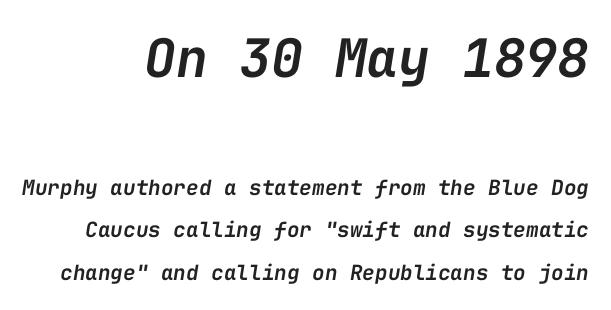
Is this a fixed-width face? Yes — each glyph sits in an identical cell. Students, note that the glyphs here touch the page at normal intervals. Large over small — that's the arrangement of the two blocks here. The leading is generous, giving the passage an open texture. Glance below the letters and you will spot only blank space.
